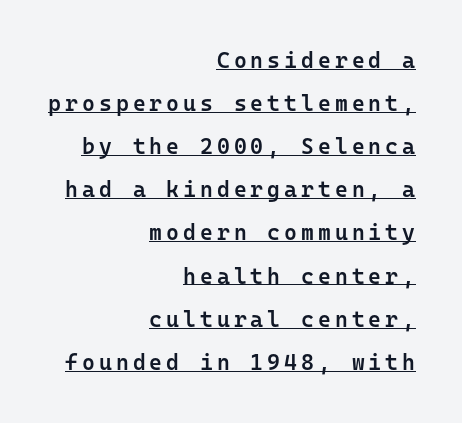
The image shows 22 px text type, upright; set right-aligned, loose line spacing (1.96x), underlined.
